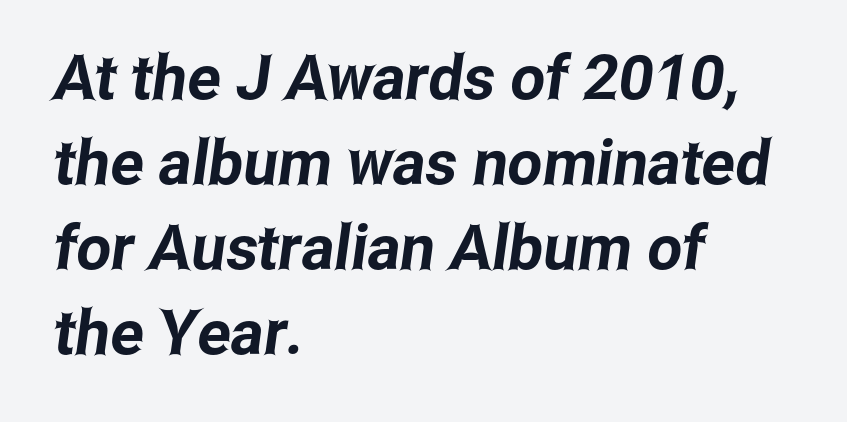
Q: Is the typeface a serif or a sans-serif typeface? A: Sans-serif.
Q: Is the text underlined? A: No.
Q: How is the paragraph aligned? A: Left-aligned.
Q: Is the spacing between letters normal or unusually wide? A: Normal.
Q: Is the spacing between lines tight, normal or loose? A: Normal.
Q: Width (condensed, normal, or wide)? A: Condensed.
Q: Stroke contrast? A: Low.
Q: x-height? A: Medium.
Q: Monospaced? A: No.
